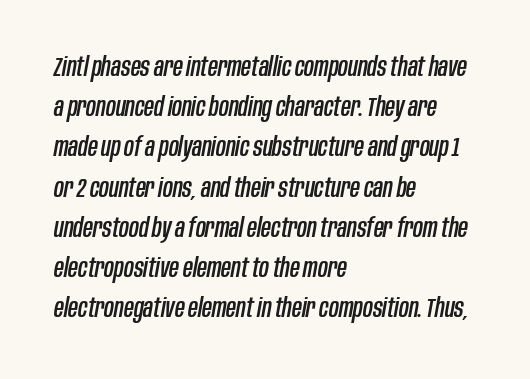
Style check: oblique. The leading is moderate, giving the passage an even texture. The gaps between neighbouring characters are ordinary and unremarkable. Visually the block forms a straight wall on the left and a jagged coastline on the right. Clear beneath every line of the passage.
